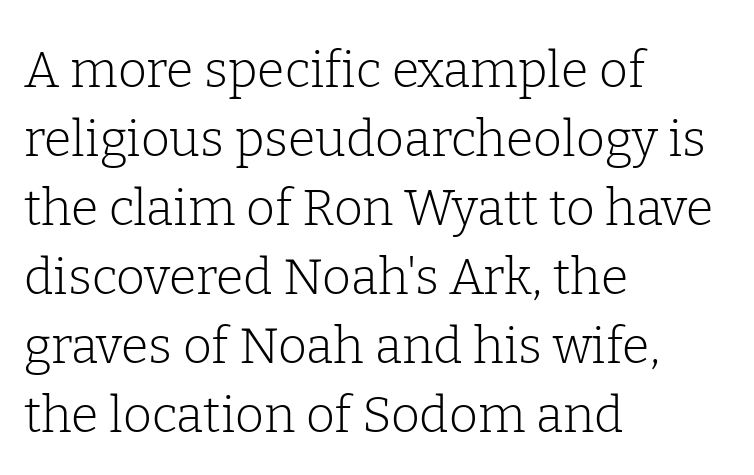
{"serif": "yes", "italic": "no", "bold": "no", "weight": "light", "width": "normal", "stroke_contrast": "low", "x_height": "medium", "monospaced": "no", "underline": "no", "align": "left", "line_spacing": "normal", "line_spacing_ratio": 1.38, "letter_spacing": "normal", "letter_spacing_em": 0.0, "glyph_px": 50}
